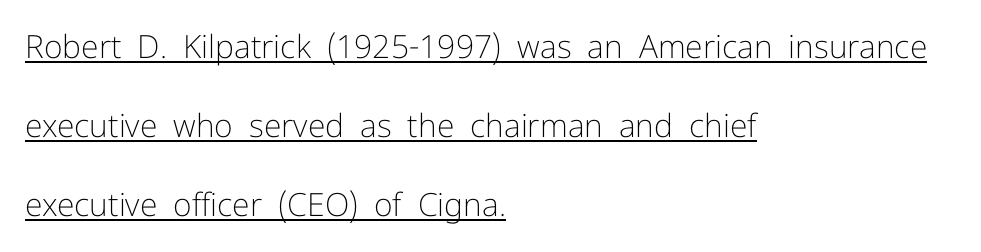
The type sits square on the baseline with zero lean. Each letter keeps its own natural width here, so spacing adapts to shape. Nothing sits at the stroke ends, so this counts as sans-serif. The glyphs are accompanied by a horizontal stroke just below them. Is the type heavy? It reads as light-to-regular instead. If you measured baseline to baseline, you'd find a long distance.
